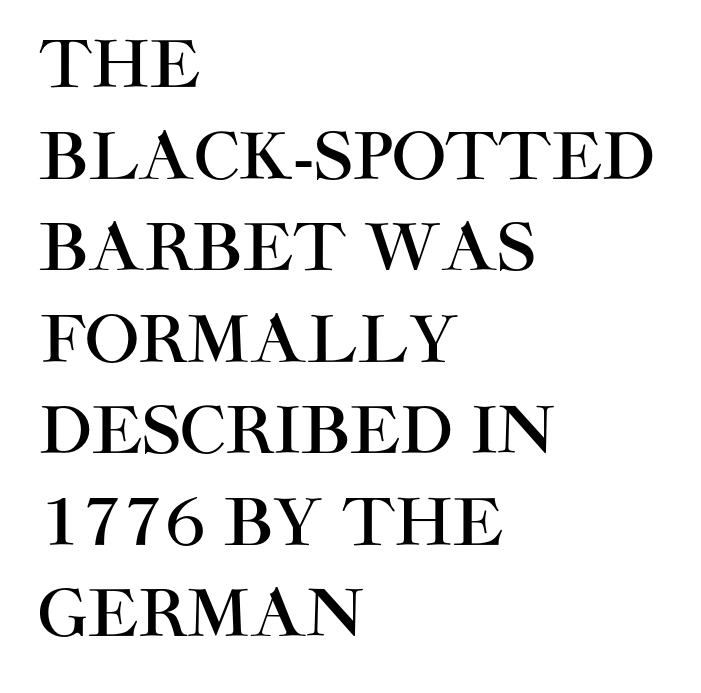
A typesetter would call this proportional, since set widths differ per character. Characters remain perfectly vertical along every line. Notice how descenders clear the ascenders below comfortably — that's standard leading. Look at the tracking — it's just the regular setting, nothing added. A clean baseline with only descenders dipping below it.
